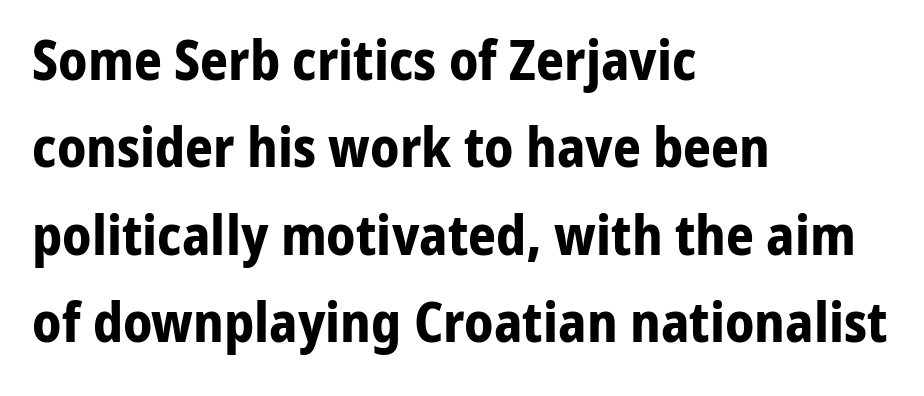
The image shows 55 px bold sans-serif type, upright; set left-aligned, normal line spacing (1.59x), normal letter spacing, not underlined; low stroke contrast and a medium x-height.
